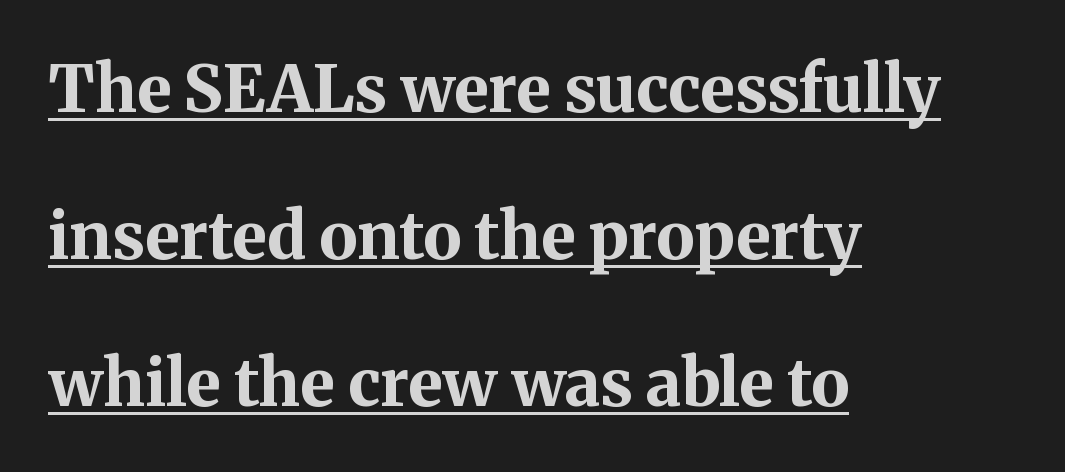
{"serif": "yes", "italic": "no", "bold": "yes", "weight": "bold", "width": "normal", "stroke_contrast": "medium", "x_height": "medium", "monospaced": "no", "underline": "yes", "align": "left", "line_spacing": "loose", "line_spacing_ratio": 2.26, "letter_spacing": "normal", "letter_spacing_em": 0.0, "glyph_px": 65}
